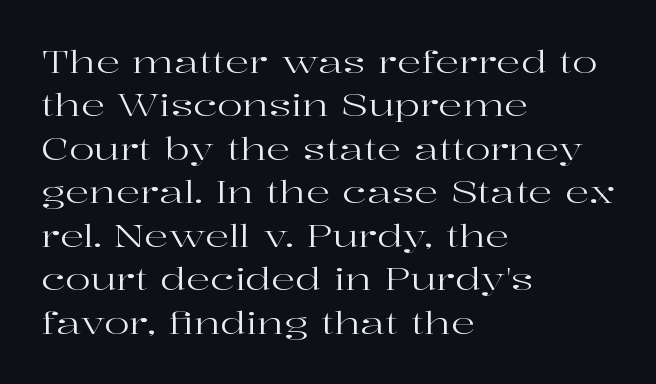
The type sits square on the baseline with zero lean. A typesetter would call this leading conventional body-copy spacing. The passage shown is typed in a proportional face where columns would drift. Tracking here is standard; glyphs follow each other at the usual distance. These lines are composed in type with serifs.
